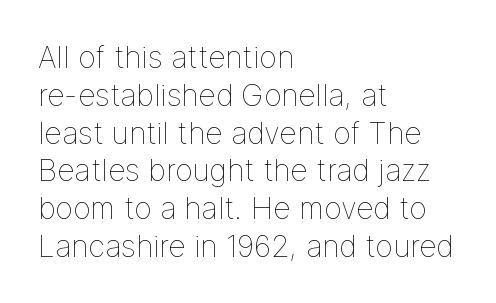
Q: Is the text bold? A: No.
Q: Is the text italic (slanted)? A: No, it is upright.
Q: Is the text underlined? A: No.
Q: How is the paragraph aligned? A: Left-aligned.
Q: Is the spacing between letters normal or unusually wide? A: Normal.
Q: Is the spacing between lines tight, normal or loose? A: Normal.
Q: Width (condensed, normal, or wide)? A: Normal.
Q: Stroke contrast? A: Low.
Q: x-height? A: Medium.
Q: Monospaced? A: No.
